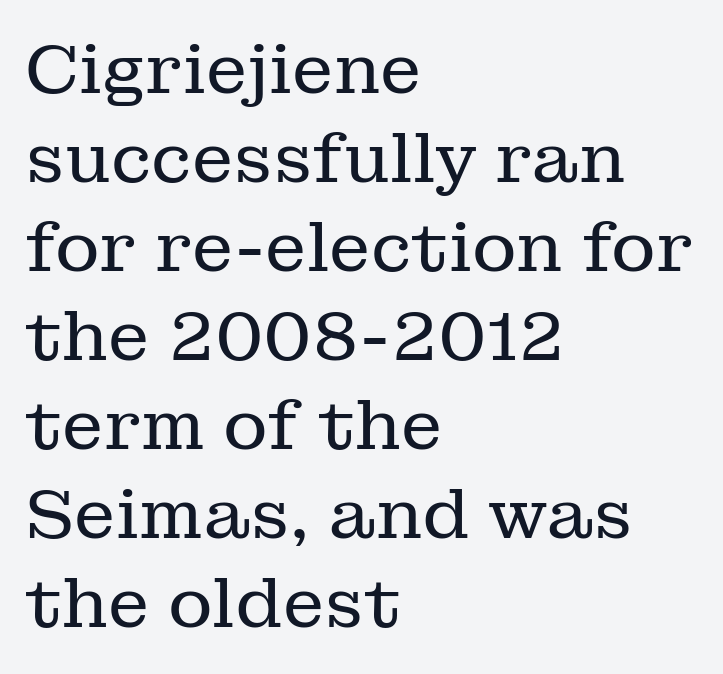
Are there feet on the stems? There are — it's a serif. Visually the block forms a straight wall on the left and a jagged coastline on the right. Counters stay open thanks to moderate or lighter strokes. The letters advance in unequal steps, a hallmark of proportional type.
